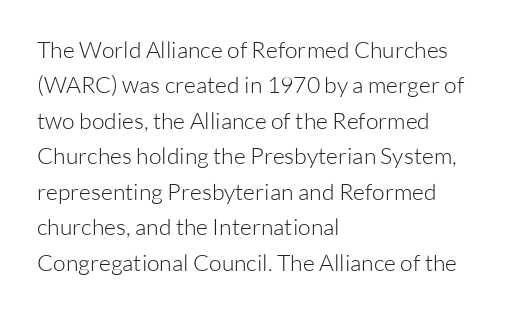
The image shows 23 px text type, upright; set left-aligned, normal line spacing (1.54x), normal letter spacing, not underlined.
